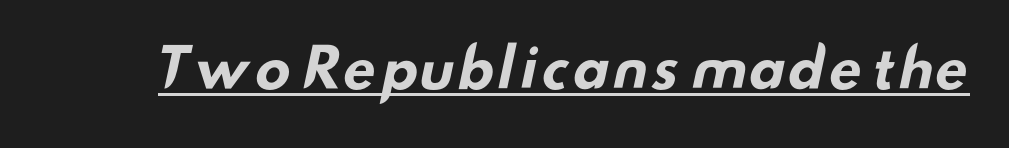
Q: Is the text bold? A: Yes.
Q: Is the typeface a serif or a sans-serif typeface? A: Sans-serif.
Q: Is the text underlined? A: Yes.
Q: Is the spacing between letters normal or unusually wide? A: Normal.
Q: Width (condensed, normal, or wide)? A: Wide.
Q: Stroke contrast? A: Low.
Q: x-height? A: Small.
Q: Monospaced? A: No.
